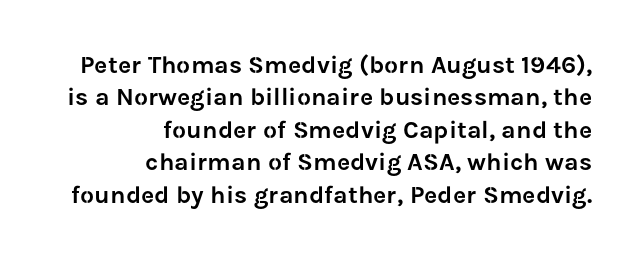
The image shows 25 px text type, upright; set right-aligned, normal line spacing (1.3x), normal letter spacing, not underlined.
